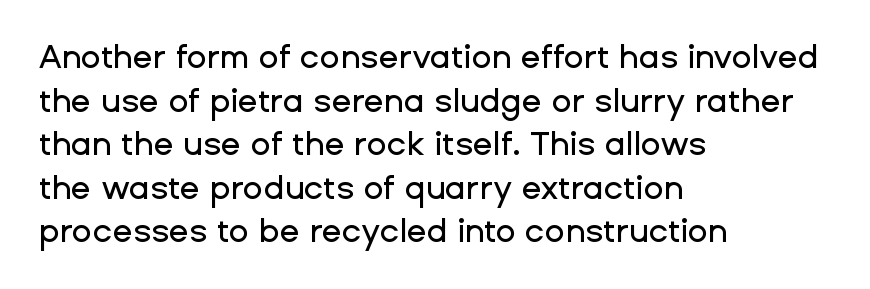
The image shows 33 px sans-serif type, upright; set left-aligned, normal line spacing (1.32x), normal letter spacing, not underlined; low stroke contrast and a medium x-height.
